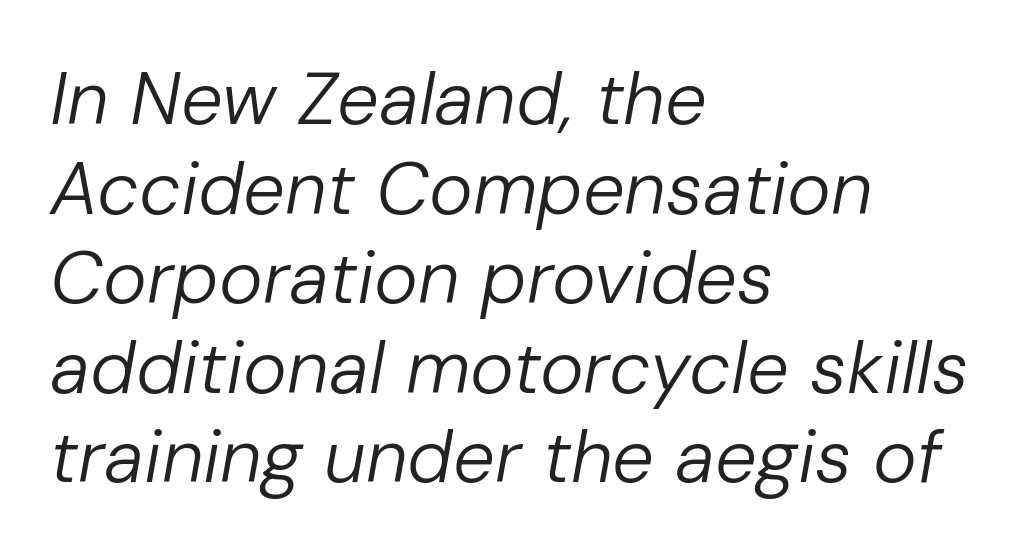
{"italic": "yes", "lean": "right", "slant_degrees": 10, "bold": "no", "weight": "regular", "width": "normal", "stroke_contrast": "low", "x_height": "medium", "monospaced": "no", "underline": "no", "align": "left", "line_spacing_ratio": 1.21, "letter_spacing": "normal", "letter_spacing_em": 0.0, "glyph_px": 74}
